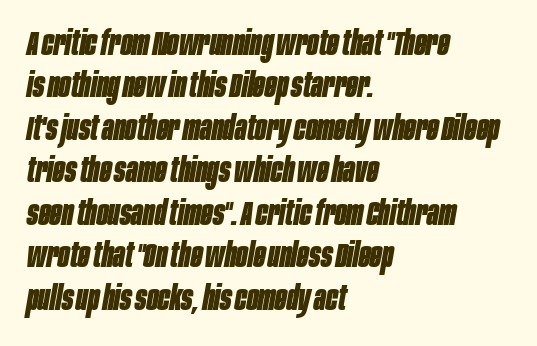
The image shows 34 px bold, condensed type, italic (leaning right); set left-aligned, normal line spacing (1.25x), normal letter spacing, not underlined; low stroke contrast and a large x-height.
